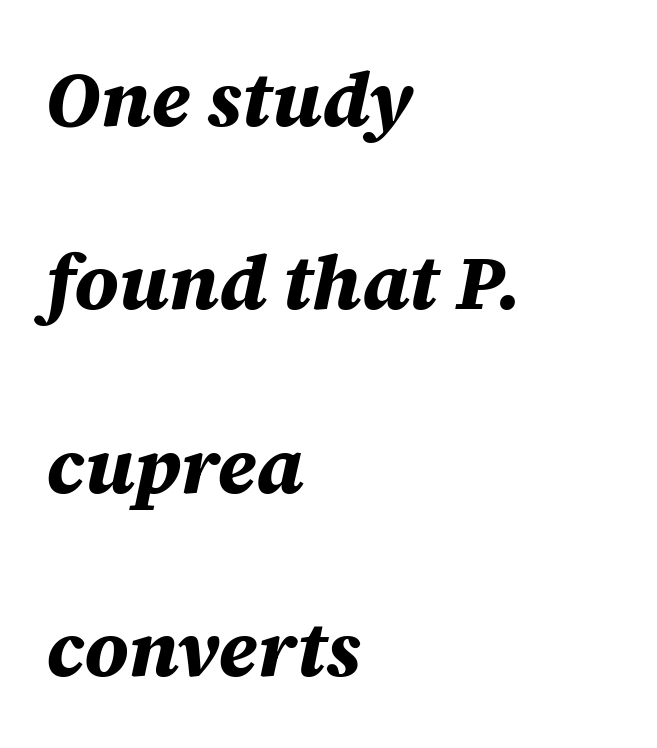
{"italic": "yes", "lean": "right", "slant_degrees": 12, "bold": "yes", "weight": "bold", "width": "normal", "stroke_contrast": "medium", "x_height": "large", "monospaced": "no", "underline": "no", "align": "left", "line_spacing": "loose", "line_spacing_ratio": 2.38, "letter_spacing": "normal", "letter_spacing_em": 0.0, "glyph_px": 77}
